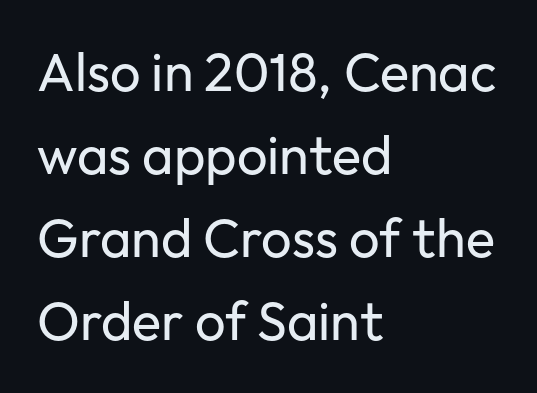
Left-aligned paragraph, ragged on the right. The line texture is even and compact thanks to regular tracking. Whoever set this chose a conventional vertical rhythm. Glance below the letters and you will spot only blank space. You could not count columns in this text — the font is proportionally spaced.
